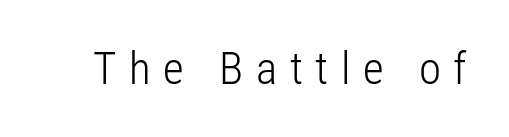
{"serif": "no", "italic": "no", "bold": "no", "weight": "light", "width": "condensed", "stroke_contrast": "low", "x_height": "medium", "monospaced": "no", "underline": "no", "letter_spacing": "wide", "letter_spacing_em": 0.28, "glyph_px": 45}
